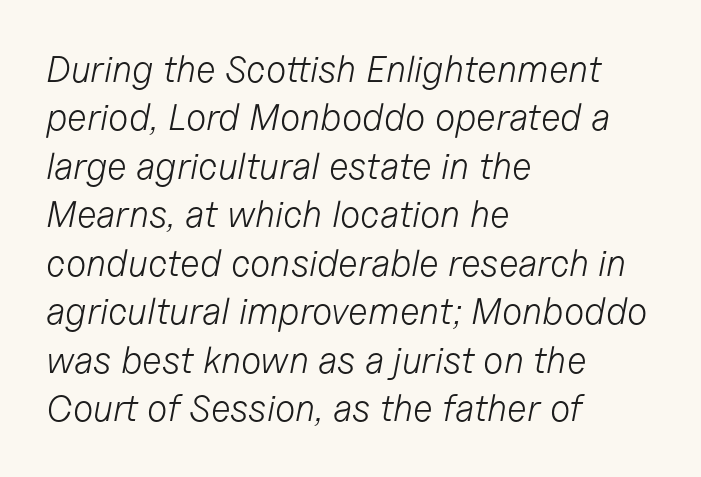
{"italic": "yes", "lean": "right", "slant_degrees": 11, "bold": "no", "weight": "light", "width": "normal", "stroke_contrast": "low", "x_height": "medium", "monospaced": "no", "underline": "no", "align": "left", "line_spacing": "normal", "line_spacing_ratio": 1.31, "letter_spacing": "normal", "letter_spacing_em": 0.0, "glyph_px": 37}
